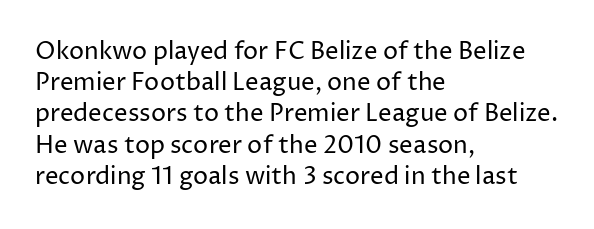
The image shows 24 px text type, upright; set left-aligned, normal line spacing (1.3x), normal letter spacing, not underlined.
